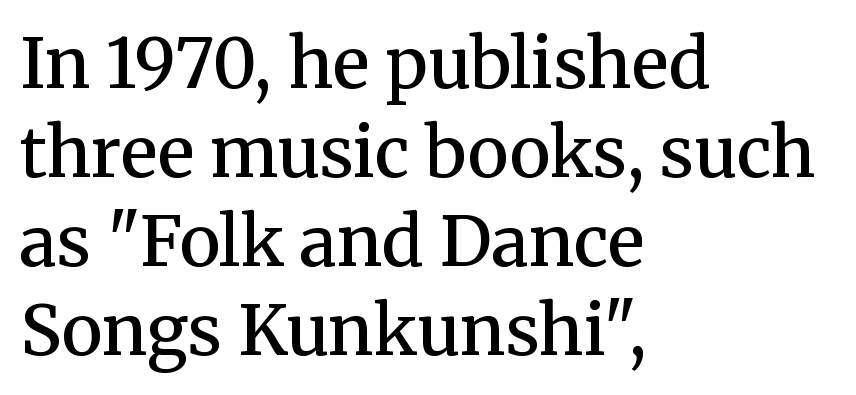
The image shows 69 px semibold serif type, upright; set left-aligned, normal line spacing (1.29x), normal letter spacing, not underlined; medium stroke contrast and a medium x-height.
